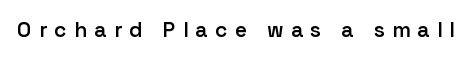
The image shows 21 px text type, upright; set unusually wide letter spacing (+0.35 em), not underlined.
